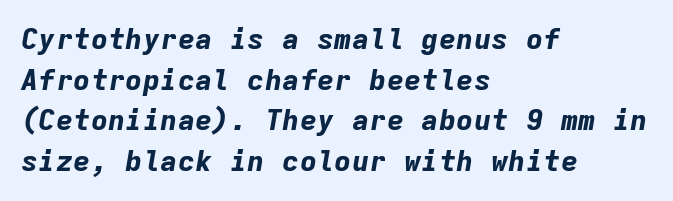
The block of text has a typical density, with ordinary space between rows. Fixed-width glyphs throughout — classic coding-font behaviour. Bold? Absolutely — the strokes are thick and heavy. The rendering keeps characters at their native spacing. The lines are quadded left.
